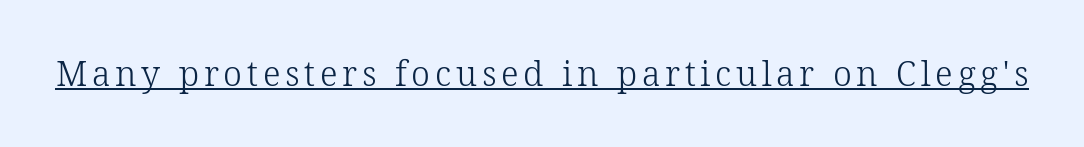
Do the characters align in a grid? No, the font is proportional. The typeface has the unassuming heft of standard copy or less. The rendering shows small feet on the letterforms — a serif design. This sample uses an upright cut, with every glyph sitting square on the baseline. Quick note: underline on.
